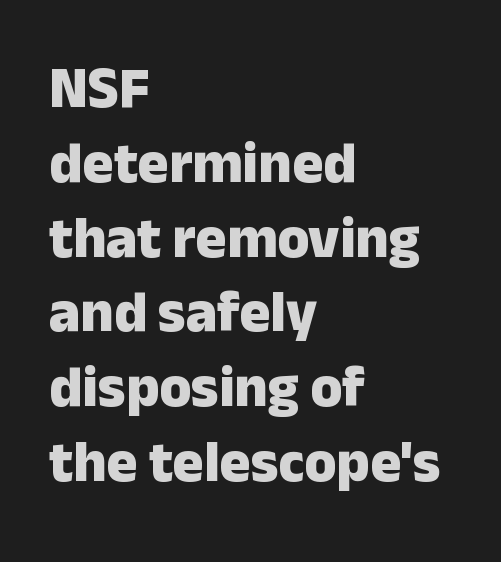
Vertical strokes here are truly vertical. Compared with a centered layout, this one pins lines to the left instead. Compared with typical body copy, the letter spacing here is the same. One glance says typical: line gaps are just what's usual. Each row of text sits above clean, open space.
